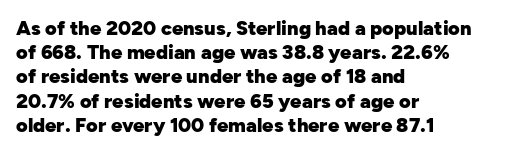
Descenders hang freely into open space. The paragraph has a hard left edge and a soft right edge. It's the straight-up-and-down kind of type. Observe the ordinary spacing: letters are neighbours, not strangers. Weight check: bold — yes, fully.
